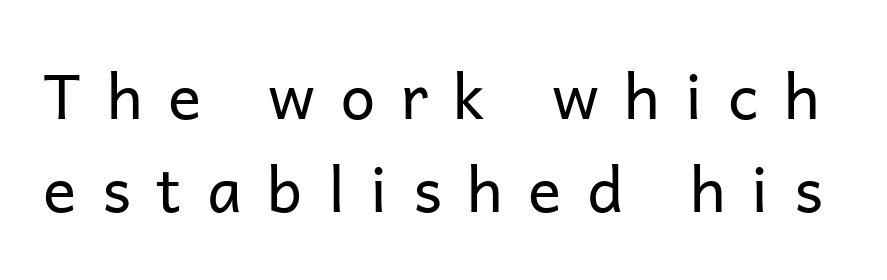
{"serif": "no", "italic": "no", "bold": "no", "weight": "regular", "width": "normal", "stroke_contrast": "low", "x_height": "medium", "monospaced": "no", "underline": "no", "line_spacing": "normal", "line_spacing_ratio": 1.5, "letter_spacing": "wide", "letter_spacing_em": 0.41, "glyph_px": 62}
